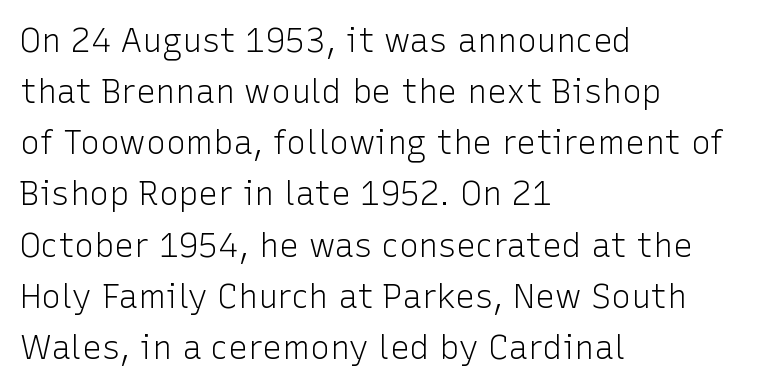
Each letter keeps its own natural width here, so spacing adapts to shape. Horizontally, the lines are justified to the leading edge only. The type sits square on the baseline with zero lean. Glance below the letters and you will spot only blank space.
